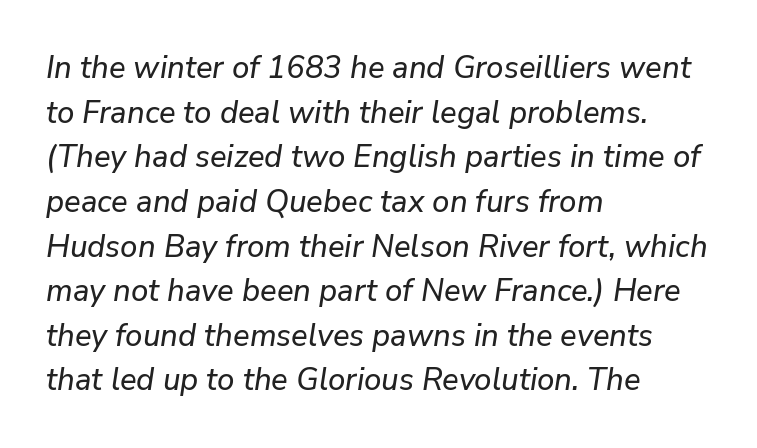
{"italic": "yes", "lean": "right", "slant_degrees": 9, "width": "normal", "stroke_contrast": "low", "x_height": "medium", "monospaced": "no", "underline": "no", "align": "left", "line_spacing": "normal", "line_spacing_ratio": 1.44, "letter_spacing": "normal", "letter_spacing_em": 0.0, "glyph_px": 31}
